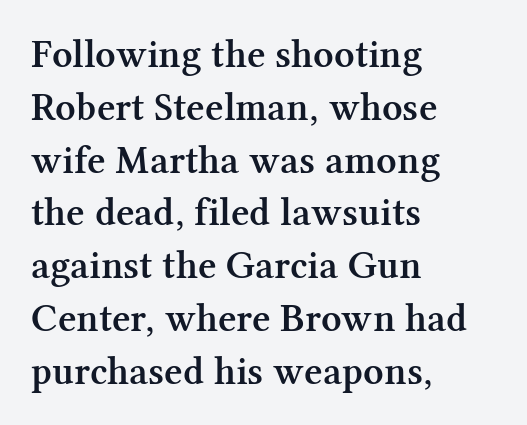
{"serif": "yes", "italic": "no", "bold": "semi", "weight": "semibold", "width": "normal", "stroke_contrast": "medium", "x_height": "medium", "monospaced": "no", "underline": "no", "align": "left", "line_spacing": "normal", "line_spacing_ratio": 1.32, "letter_spacing": "normal", "letter_spacing_em": 0.0, "glyph_px": 40}
